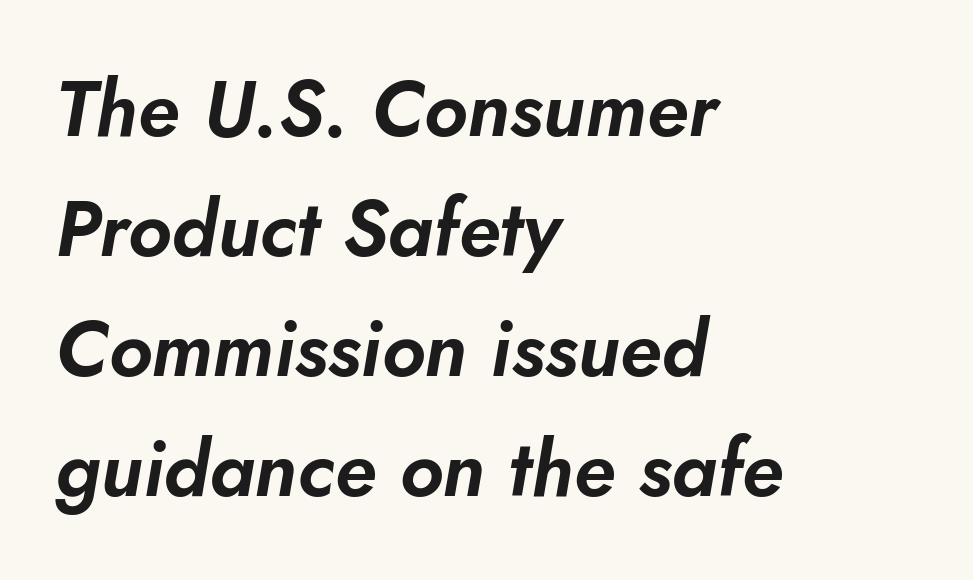
Does the copy run flush right? No — it runs flush left. One glance says typical: line gaps are just what's usual. These lines are rendered in a variable-pitch font. You could call the tracking neutral — neither tight nor loose. Bare-footed words on every line. Observe the lean: these are italic letterforms.
